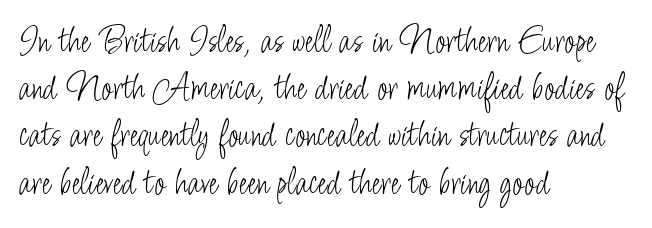
{"serif": "no", "bold": "no", "weight": "light", "width": "condensed", "stroke_contrast": "low", "x_height": "small", "monospaced": "no", "underline": "no", "align": "left", "line_spacing_ratio": 1.21, "letter_spacing": "normal", "letter_spacing_em": 0.0, "glyph_px": 39}
